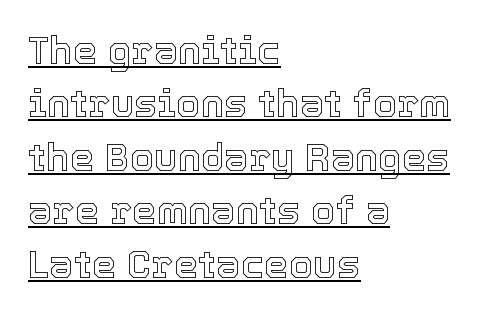
The image shows 39 px text type, upright; set left-aligned, normal line spacing (1.37x), normal letter spacing, underlined; a medium x-height.
